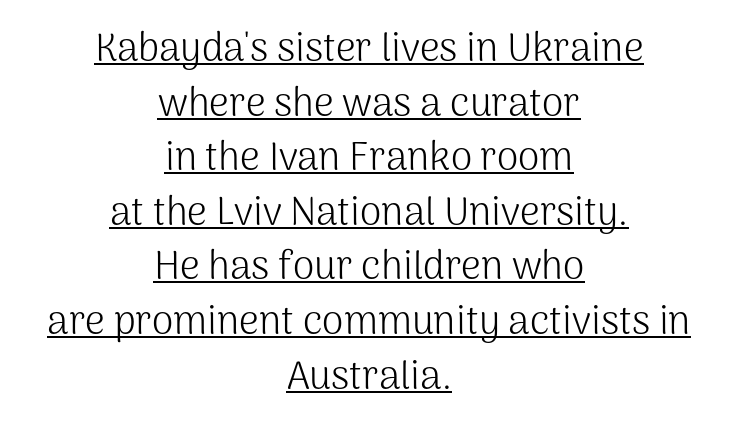
{"serif": "no", "italic": "no", "bold": "no", "weight": "light", "width": "normal", "stroke_contrast": "medium", "x_height": "medium", "monospaced": "no", "underline": "yes", "align": "center", "line_spacing": "normal", "line_spacing_ratio": 1.4, "letter_spacing": "normal", "letter_spacing_em": 0.0, "glyph_px": 39}
